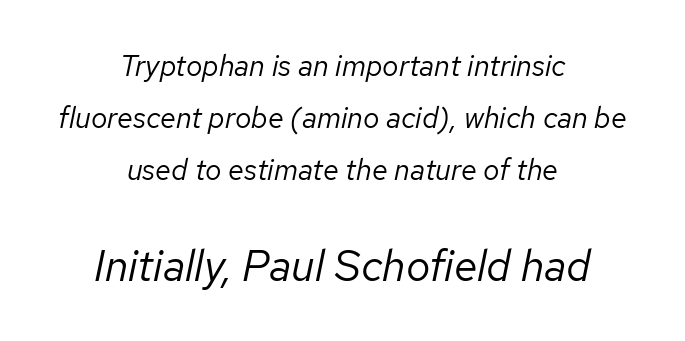
The image shows 43 px regular-weight type, italic (leaning right); set centered, line spacing 1.8x, normal letter spacing, not underlined; the second (bottom) block is 1.48x larger; low stroke contrast and a medium x-height.
